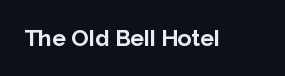
The image shows 23 px bold type, upright; set normal letter spacing, not underlined.
